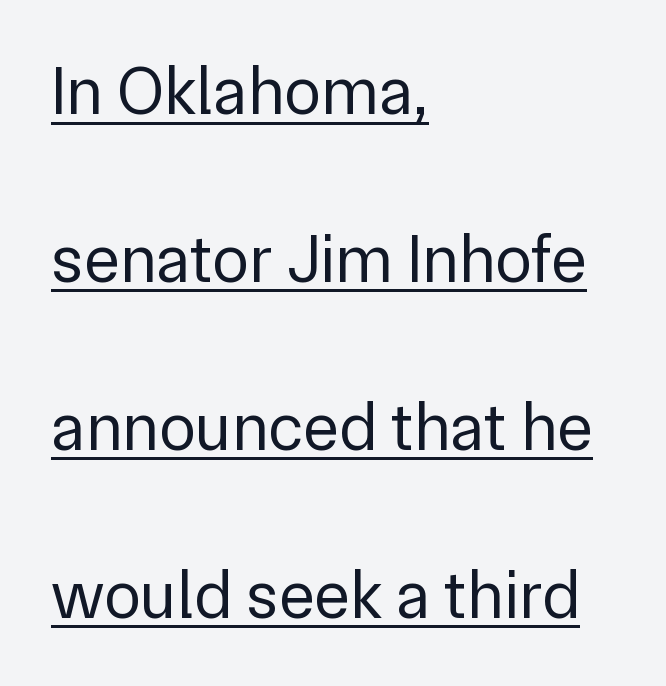
Q: Is the text bold? A: No.
Q: Is the text italic (slanted)? A: No, it is upright.
Q: Is the typeface a serif or a sans-serif typeface? A: Sans-serif.
Q: Is the text underlined? A: Yes.
Q: How is the paragraph aligned? A: Left-aligned.
Q: Is the spacing between letters normal or unusually wide? A: Normal.
Q: Is the spacing between lines tight, normal or loose? A: Loose.
Q: Width (condensed, normal, or wide)? A: Normal.
Q: Stroke contrast? A: Low.
Q: x-height? A: Medium.
Q: Monospaced? A: No.
